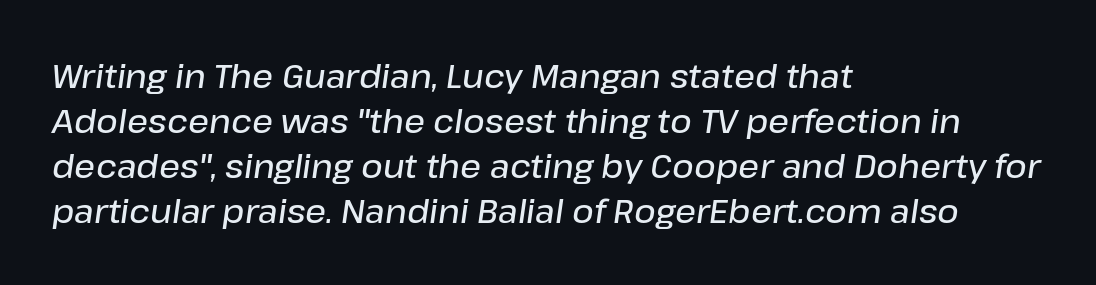
Honestly, the row spacing looks completely unremarkable. The rendering uses natural spacing where letterforms have individual widths. Students, this is semibold: more ink than regular, less than bold. In terms of posture, this sample is oblique. The lines in this sample share a left origin and differ only in where they stop. The zone under the glyphs is completely vacant.
